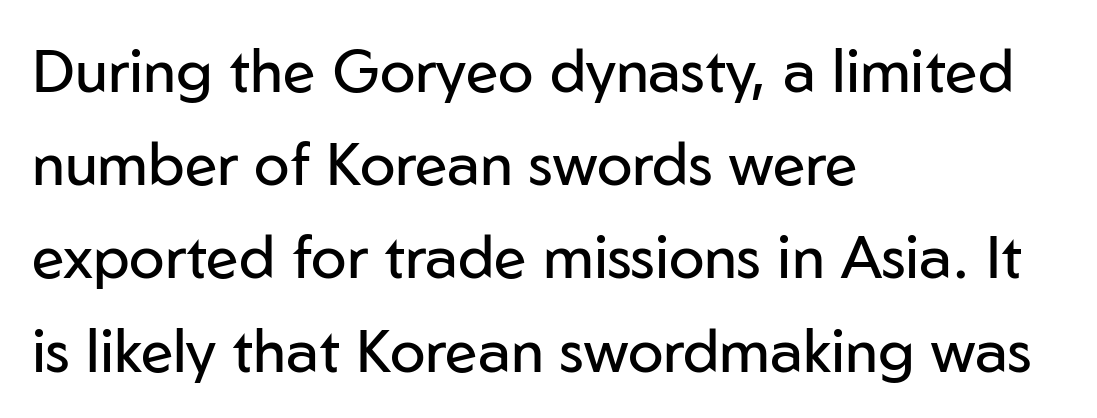
The image shows 59 px regular-weight sans-serif type, upright; set left-aligned, normal line spacing (1.58x), normal letter spacing, not underlined; low stroke contrast and a medium x-height.
